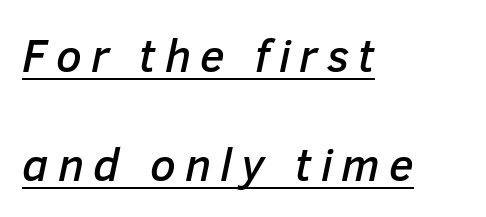
Quick note: underline on. Honestly, the rows look like they've been pulled way apart. Characters are canted at an angle relative to the baseline's perpendicular. Casual observation: everything's shoved over to the left. Substantial extra tracking has been applied to these lines.
